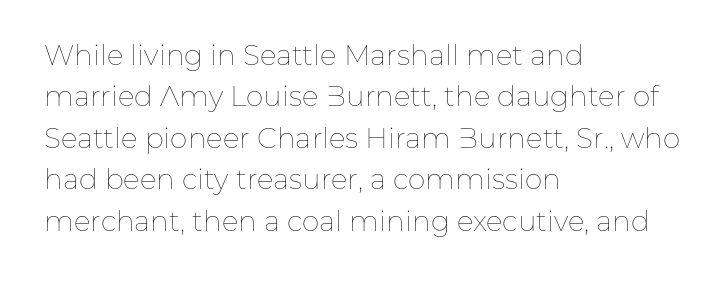
This is roman type, the default non-slanted kind. Where is the straight margin? On the left. The passage shown is typed in a proportional face where columns would drift. This sample uses plain, unmodified letter spacing. No chunkiness to these letters — they're not bold.
